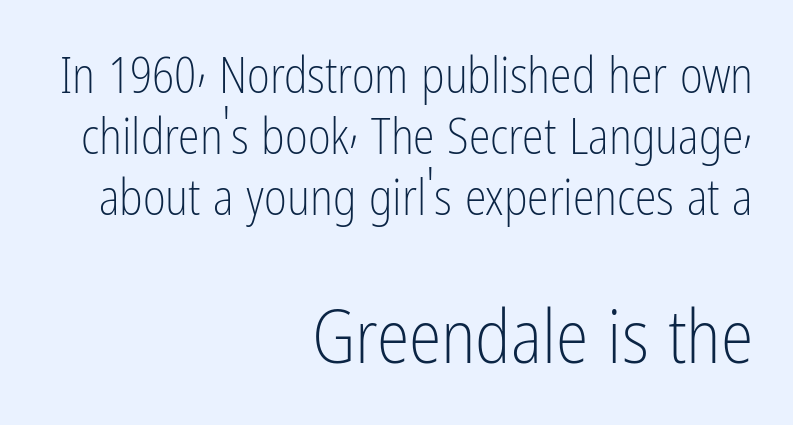
{"serif": "no", "italic": "no", "bold": "no", "weight": "light", "width": "condensed", "stroke_contrast": "low", "x_height": "medium", "monospaced": "no", "underline": "no", "align": "right", "line_spacing": "normal", "line_spacing_ratio": 1.25, "letter_spacing": "normal", "letter_spacing_em": 0.0, "larger_block": "second", "size_ratio": 1.51, "glyph_px": 74}
